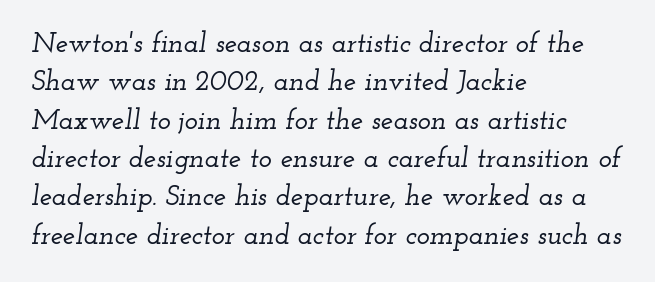
{"serif": "yes", "italic": "yes", "lean": "right", "slant_degrees": 12, "width": "wide", "stroke_contrast": "low", "x_height": "small", "monospaced": "no", "underline": "no", "align": "left", "line_spacing": "normal", "line_spacing_ratio": 1.37, "letter_spacing": "normal", "letter_spacing_em": 0.0, "glyph_px": 28}
